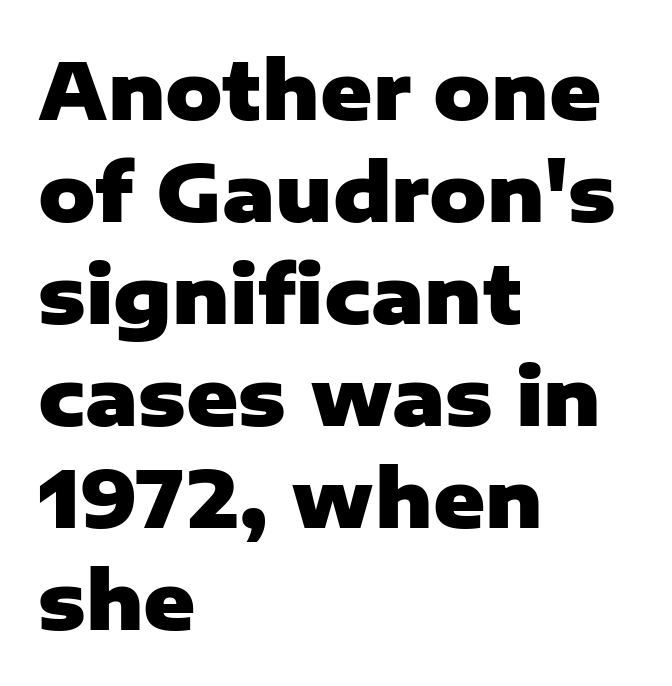
A typesetter would call this zero additional tracking. Any mark beneath the type? The region is blank. Font category for this specimen: sans-serif. This sample is left-justified, so line endings fall wherever the words run out. Is this a fixed-width face? No — the glyphs have proportional, varying widths. Each glyph is drawn with heavy, bold strokes.
